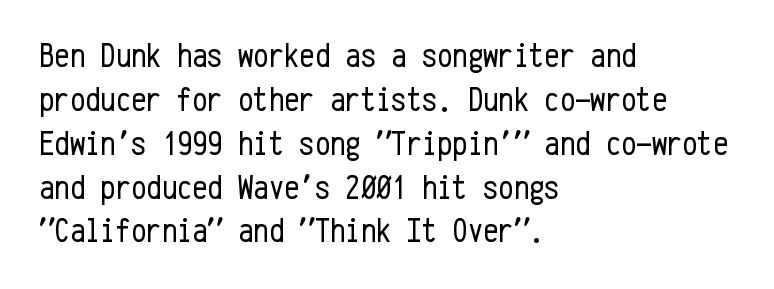
{"serif": "no", "italic": "no", "bold": "no", "weight": "regular", "width": "condensed", "stroke_contrast": "low", "x_height": "medium", "monospaced": "yes", "underline": "no", "align": "left", "line_spacing": "normal", "line_spacing_ratio": 1.29, "letter_spacing": "normal", "letter_spacing_em": 0.0, "glyph_px": 34}
